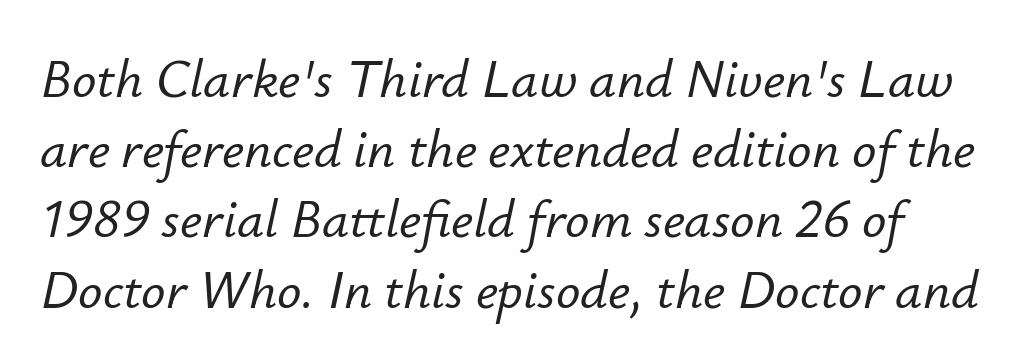
The image shows 54 px text type, italic (leaning right); set normal line spacing (1.3x), normal letter spacing, not underlined; low stroke contrast and a small x-height.
